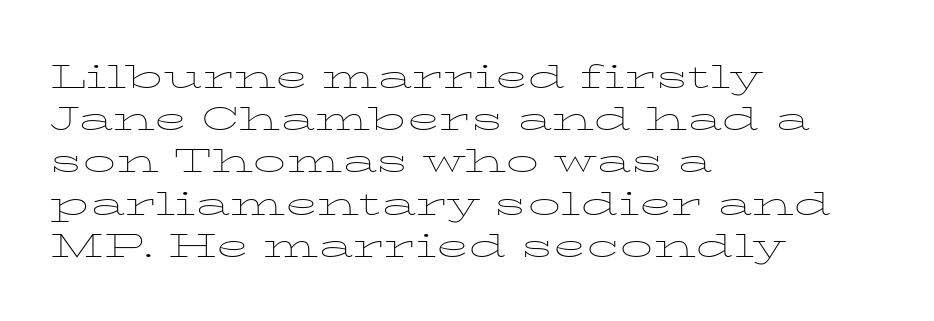
The image shows 33 px thin, wide serif type, upright; set left-aligned, normal line spacing (1.28x), normal letter spacing, not underlined; low stroke contrast and a medium x-height.
